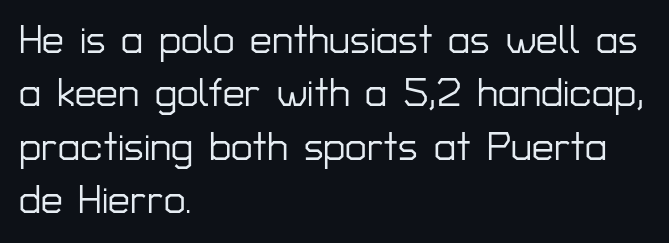
Rows of type keep a routine distance in the vertical direction. The paragraph has a hard left edge and a soft right edge. Classification — sans serif. Upright lettering throughout. Each letter keeps its own natural width here, so spacing adapts to shape.
